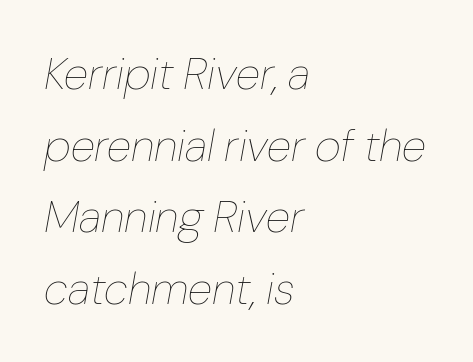
The image shows 45 px thin type, italic (leaning right); set left-aligned, normal line spacing (1.59x), normal letter spacing, not underlined; low stroke contrast and a medium x-height.
